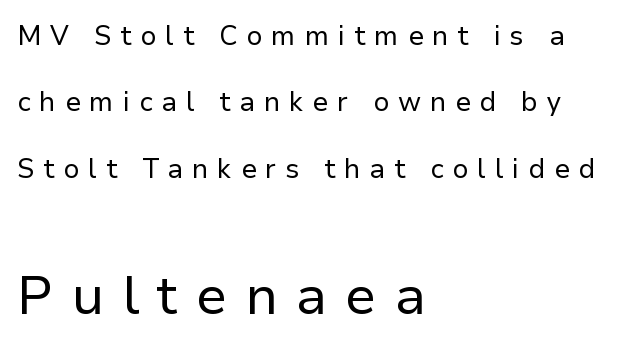
The image shows 54 px regular-weight sans-serif type, upright; set left-aligned, loose line spacing (2.46x), unusually wide letter spacing (+0.33 em), not underlined; the second (bottom) block is 2.0x larger; low stroke contrast and a medium x-height.
